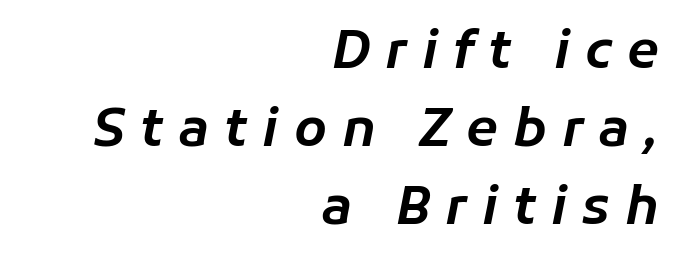
The image shows 52 px text type, italic (leaning right); set right-aligned, normal line spacing (1.5x), unusually wide letter spacing (+0.29 em), not underlined; low stroke contrast and a medium x-height.
